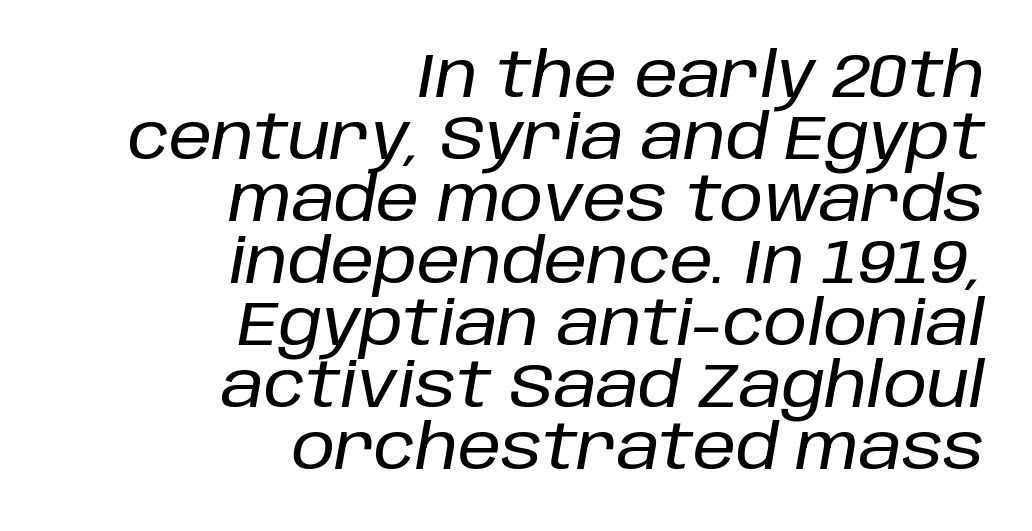
The image shows 62 px text type, italic (leaning right); set right-aligned, tight line spacing (1.0x), normal letter spacing, not underlined; low stroke contrast and a large x-height.
